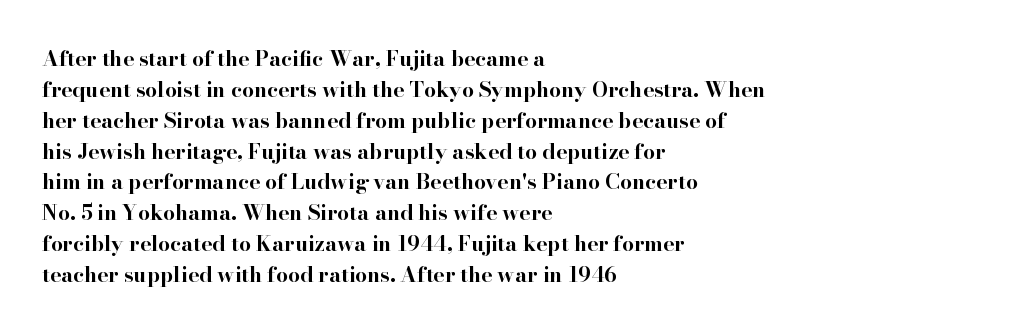
The image shows 21 px bold type, upright; set left-aligned, normal line spacing (1.47x), normal letter spacing, not underlined.
